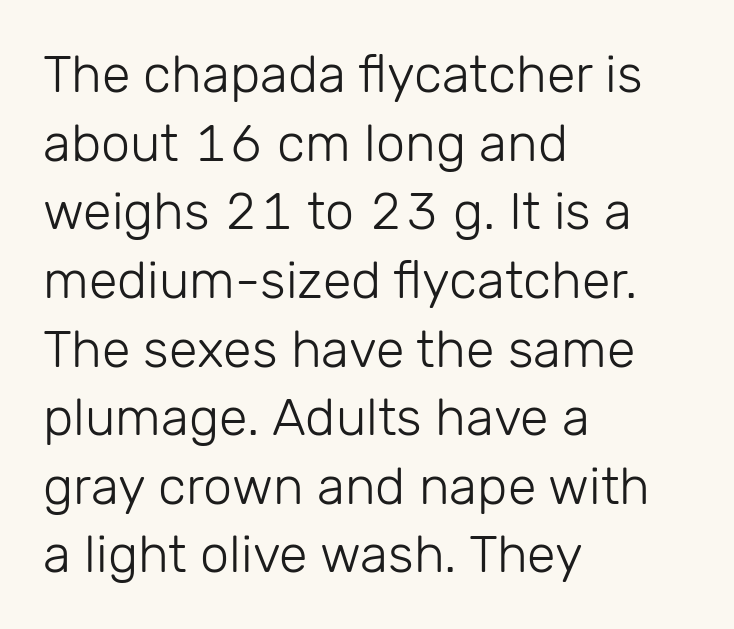
The letters stand upright; this is a roman face. The text was rendered using a sans face with plain stroke endings. The glyphs are unaccompanied by any horizontal stroke below them. Compared with a typical body face, this is equally light or lighter still.
